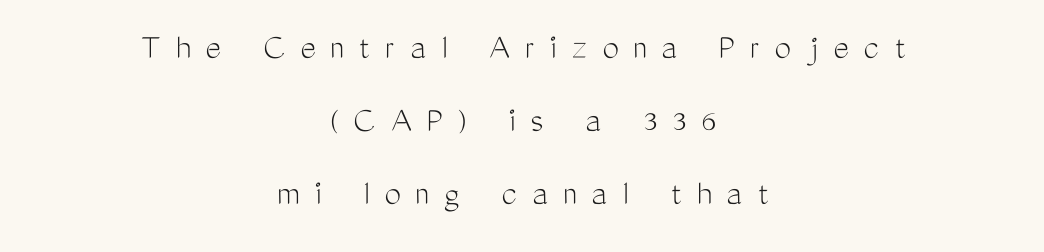
{"serif": "no", "italic": "no", "bold": "no", "weight": "light", "width": "condensed", "stroke_contrast": "medium", "x_height": "medium", "monospaced": "no", "underline": "no", "align": "center", "line_spacing": "loose", "line_spacing_ratio": 1.97, "letter_spacing": "wide", "letter_spacing_em": 0.4, "glyph_px": 37}
